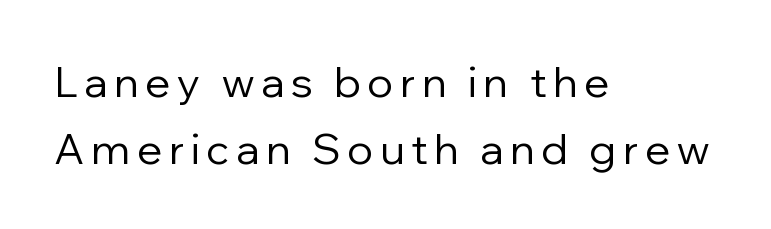
In terms of posture, this sample is upright. This rendering features lettering with no underline. The vertical gap from one line to the next is medium. What kind of face is this? One without serifs — a sans. In CSS terms this would be text-align: left.
